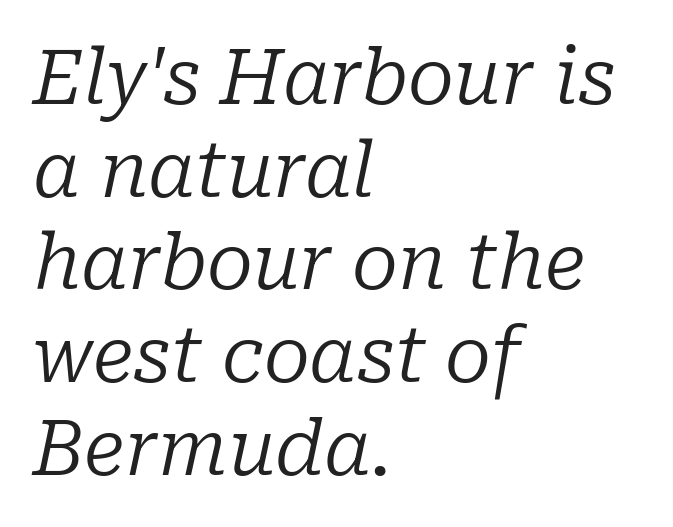
Stems here are at most as thick as an everyday book face. Each letter keeps its own natural width here, so spacing adapts to shape. Characters are canted at an angle relative to the baseline's perpendicular. There is no visible air inserted between adjacent glyphs. The glyphs in this specimen are seriffed. These lines are set flush left with a ragged right edge.
